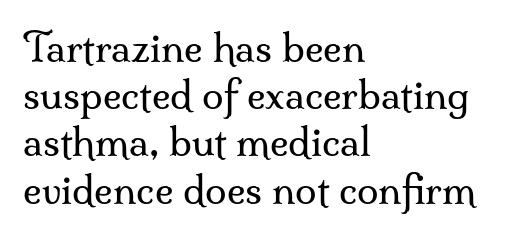
{"serif": "yes", "italic": "no", "bold": "no", "weight": "regular", "width": "normal", "stroke_contrast": "medium", "x_height": "small", "monospaced": "no", "underline": "no", "align": "left", "line_spacing_ratio": 1.21, "letter_spacing": "normal", "letter_spacing_em": 0.0, "glyph_px": 39}
